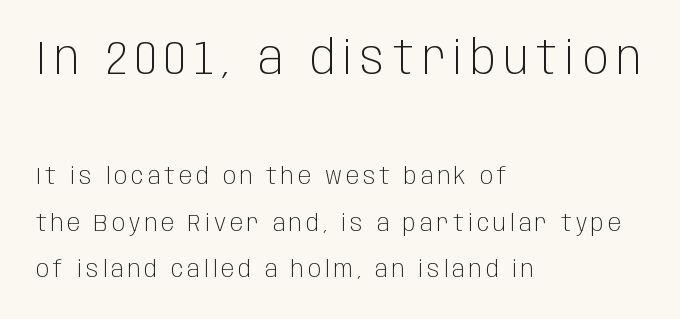
{"serif": "no", "italic": "no", "bold": "no", "weight": "light", "width": "condensed", "stroke_contrast": "low", "x_height": "large", "monospaced": "no", "underline": "no", "align": "left", "line_spacing": "loose", "line_spacing_ratio": 1.93, "larger_block": "first", "size_ratio": 1.96, "glyph_px": 47}
